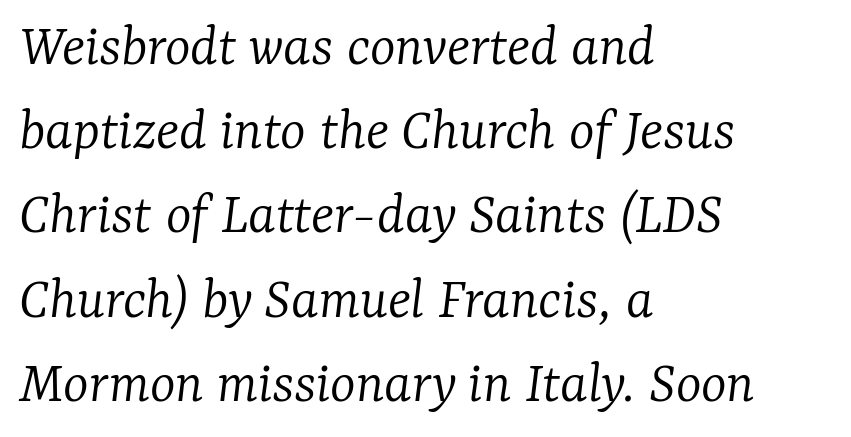
Q: Is the text bold? A: No.
Q: Is the text italic (slanted)? A: Yes, it leans right by about 7 degrees.
Q: Is the typeface a serif or a sans-serif typeface? A: Serif.
Q: Is the text underlined? A: No.
Q: How is the paragraph aligned? A: Left-aligned.
Q: Is the spacing between letters normal or unusually wide? A: Normal.
Q: Is the spacing between lines tight, normal or loose? A: Normal.
Q: Width (condensed, normal, or wide)? A: Normal.
Q: Stroke contrast? A: Low.
Q: x-height? A: Medium.
Q: Monospaced? A: No.
